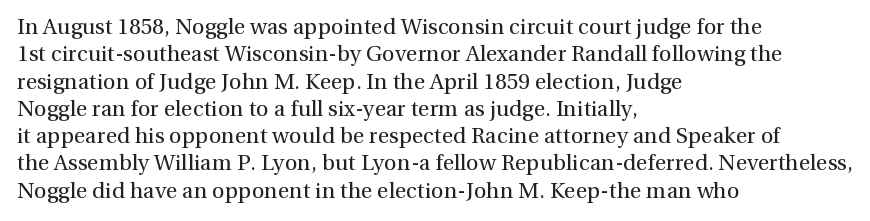
The image shows 22 px text type, upright; set left-aligned, line spacing 1.24x, normal letter spacing, not underlined.
